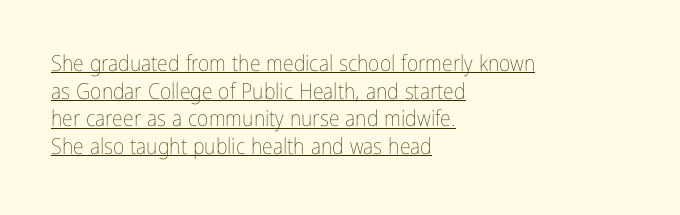
The image shows 22 px text type, upright; set left-aligned, normal line spacing (1.26x), normal letter spacing, underlined.
